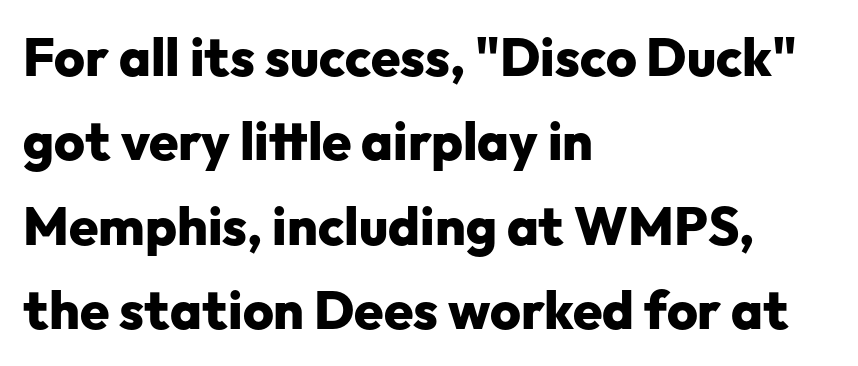
This rendering features lettering with no underline. When letters stand straight like this, we call the style roman or upright. The passage is arranged the way most books set body copy — flush left. Normally led — the rows are evenly, conventionally spaced. Tracking here is standard; glyphs follow each other at the usual distance.
